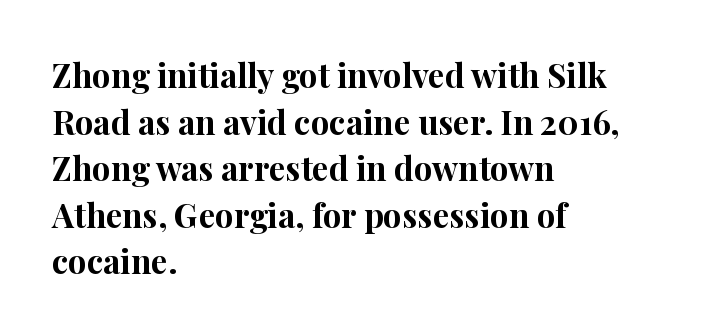
{"serif": "yes", "italic": "no", "bold": "yes", "weight": "bold", "width": "normal", "stroke_contrast": "high", "x_height": "medium", "monospaced": "no", "underline": "no", "align": "left", "line_spacing": "normal", "line_spacing_ratio": 1.41, "letter_spacing": "normal", "letter_spacing_em": 0.0, "glyph_px": 33}
